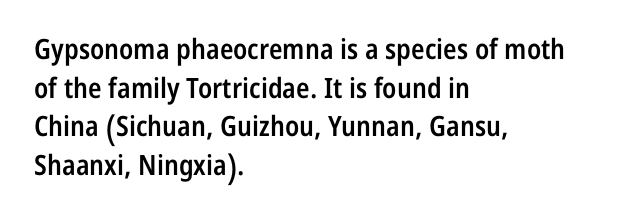
{"serif": "no", "italic": "no", "bold": "semi", "weight": "semibold", "width": "condensed", "stroke_contrast": "low", "x_height": "medium", "monospaced": "no", "underline": "no", "align": "left", "line_spacing": "normal", "line_spacing_ratio": 1.38, "letter_spacing": "normal", "letter_spacing_em": 0.0, "glyph_px": 28}
